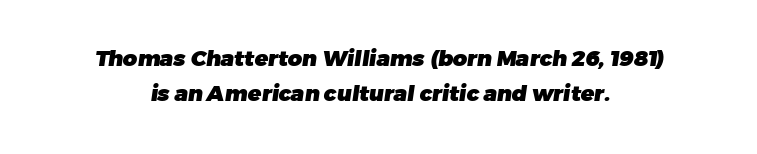
{"bold": "yes", "underline": "no", "align": "center", "line_spacing": "normal", "line_spacing_ratio": 1.6, "letter_spacing": "normal", "letter_spacing_em": 0.0, "glyph_px": 22}
